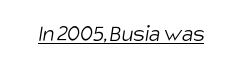
{"bold": "no", "underline": "yes", "letter_spacing": "normal", "letter_spacing_em": 0.0, "glyph_px": 25}
